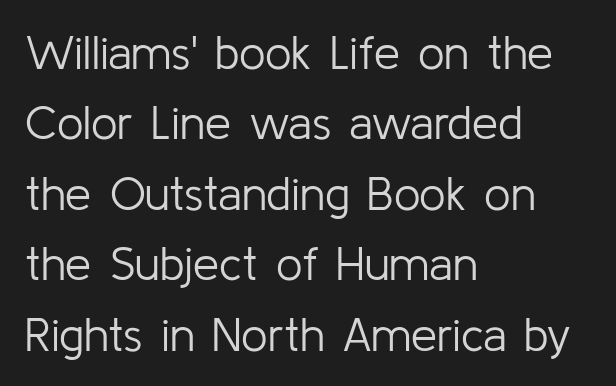
Has an underline been added? It has not. No feet cap the strokes, marking this as sans-serif type. Letters have the restrained weight of plain body copy at most. Students, note that the glyphs here touch the page at normal intervals. Leftover space on each line is placed entirely after the last word. Honestly, the row spacing looks completely unremarkable.
